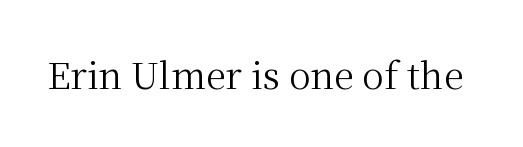
Q: Is the text bold? A: No.
Q: Is the text italic (slanted)? A: No, it is upright.
Q: Is the typeface a serif or a sans-serif typeface? A: Serif.
Q: Is the text underlined? A: No.
Q: Is the spacing between letters normal or unusually wide? A: Normal.
Q: Width (condensed, normal, or wide)? A: Normal.
Q: Stroke contrast? A: Medium.
Q: x-height? A: Medium.
Q: Monospaced? A: No.
